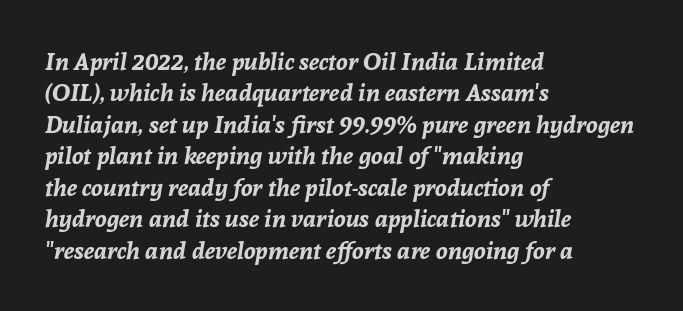
{"italic": "yes", "lean": "right", "slant_degrees": 8, "bold": "yes", "underline": "no", "align": "left", "line_spacing": "normal", "line_spacing_ratio": 1.31, "letter_spacing": "normal", "letter_spacing_em": 0.0, "glyph_px": 24}
